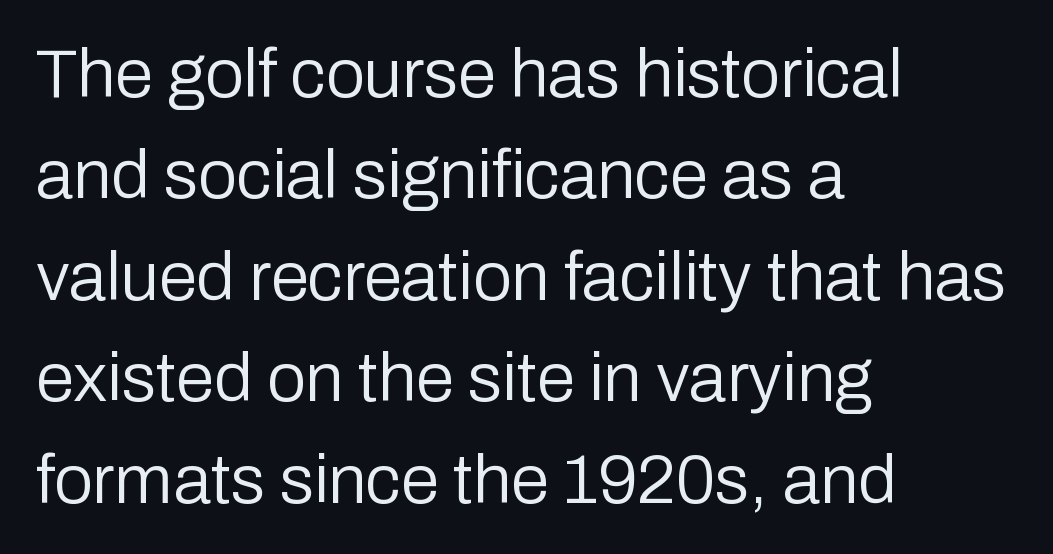
Short note: letters normally spaced. Serifs: no, the terminals of the letterforms are clean. Only glyphs here, with clear space below each row. No chunkiness to these letters — they're not bold. Reading down the column, the eye jumps a familiar distance to each next line. No italicization has been applied; the sample stays upright.
